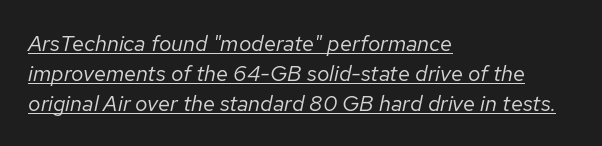
The image shows 22 px text type, italic (leaning right); set left-aligned, normal line spacing (1.36x), normal letter spacing, underlined.
